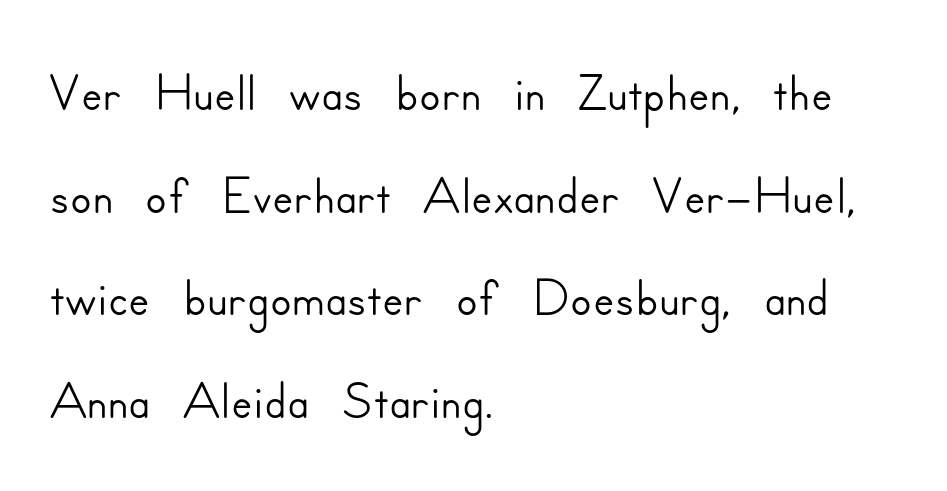
{"serif": "no", "italic": "no", "width": "normal", "stroke_contrast": "low", "x_height": "small", "monospaced": "no", "underline": "no", "align": "left", "line_spacing": "normal", "line_spacing_ratio": 1.3, "letter_spacing": "normal", "letter_spacing_em": 0.0, "glyph_px": 79}
